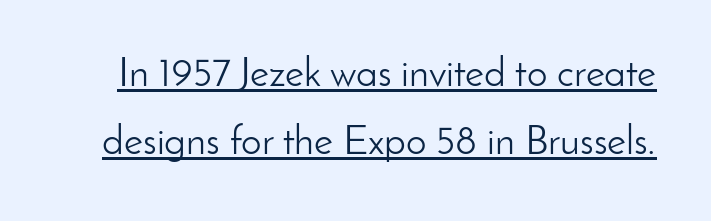
{"serif": "no", "italic": "no", "bold": "no", "weight": "light", "width": "normal", "stroke_contrast": "low", "x_height": "small", "monospaced": "no", "underline": "yes", "line_spacing": "normal", "line_spacing_ratio": 1.67, "letter_spacing": "normal", "letter_spacing_em": 0.0, "glyph_px": 41}
